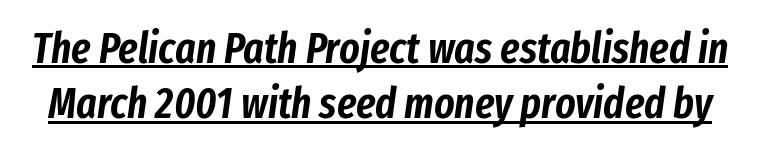
{"italic": "yes", "lean": "right", "slant_degrees": 8, "width": "condensed", "stroke_contrast": "low", "x_height": "medium", "monospaced": "no", "underline": "yes", "line_spacing": "normal", "line_spacing_ratio": 1.29, "letter_spacing": "normal", "letter_spacing_em": 0.0, "glyph_px": 43}
